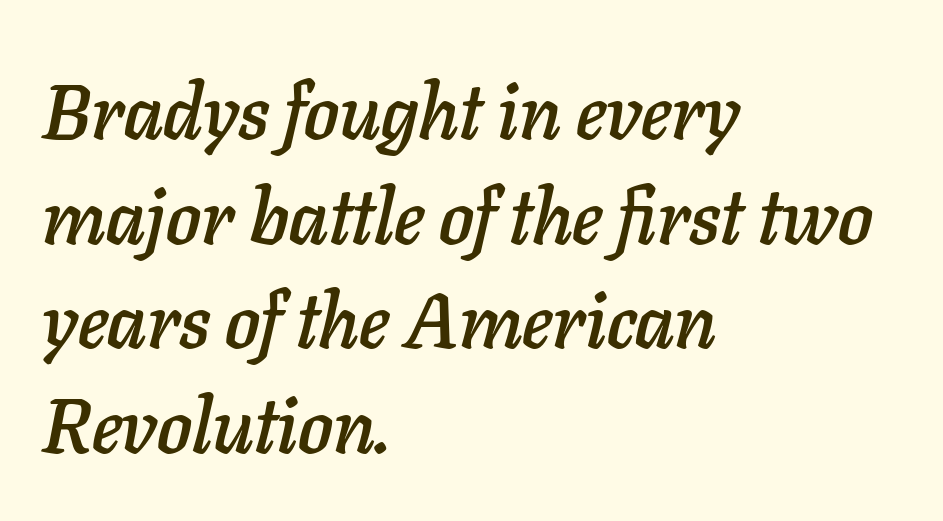
Anything drawn beneath the words? Only blank space. Caption: standard tracking, unaltered. Think of a printed novel: that variable character pitch is what you see here. Italic? Definitely — the glyphs are oblique. The space between consecutive lines is moderate. Each line starts at the same left margin while the right side varies.
